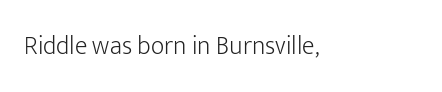
The image shows 26 px text type, upright; set left-aligned, normal letter spacing, not underlined.
